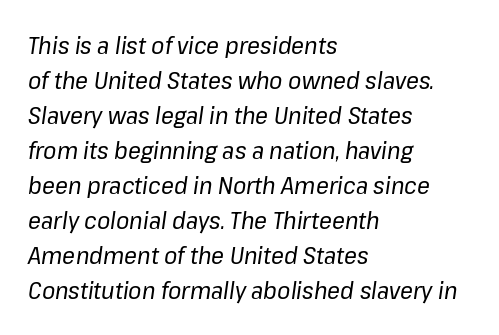
Q: Is the text bold? A: No.
Q: Is the text italic (slanted)? A: Yes, it leans right by about 8 degrees.
Q: Is the text underlined? A: No.
Q: How is the paragraph aligned? A: Left-aligned.
Q: Is the spacing between letters normal or unusually wide? A: Normal.
Q: Is the spacing between lines tight, normal or loose? A: Normal.
